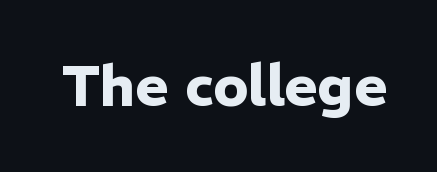
Q: Is the text bold? A: Yes.
Q: Is the text italic (slanted)? A: No, it is upright.
Q: Is the typeface a serif or a sans-serif typeface? A: Sans-serif.
Q: Is the text underlined? A: No.
Q: Is the spacing between letters normal or unusually wide? A: Normal.
Q: Width (condensed, normal, or wide)? A: Normal.
Q: Stroke contrast? A: Low.
Q: x-height? A: Medium.
Q: Monospaced? A: No.
